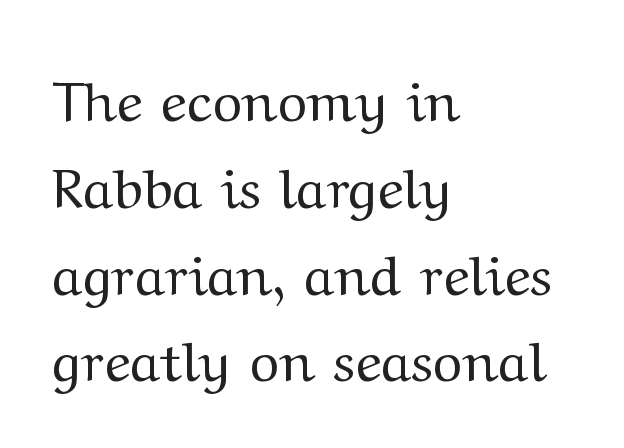
{"serif": "yes", "italic": "no", "bold": "no", "weight": "regular", "width": "wide", "stroke_contrast": "medium", "x_height": "medium", "monospaced": "no", "underline": "no", "align": "left", "line_spacing": "normal", "line_spacing_ratio": 1.55, "letter_spacing": "normal", "letter_spacing_em": 0.0, "glyph_px": 56}
